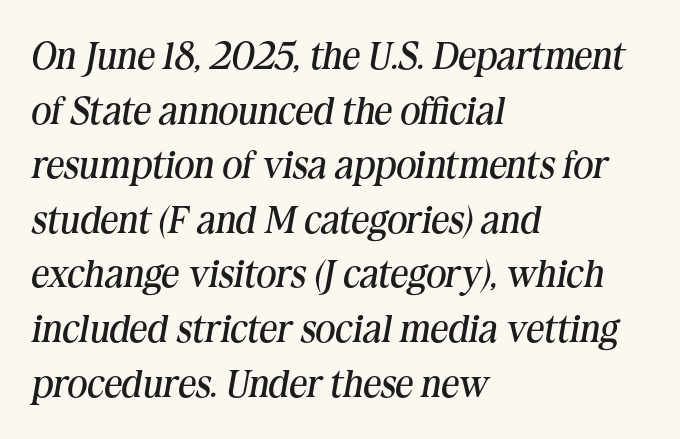
The image shows 39 px regular-weight serif type, italic (leaning right); set left-aligned, normal line spacing (1.4x), normal letter spacing, not underlined; medium stroke contrast and a medium x-height.
